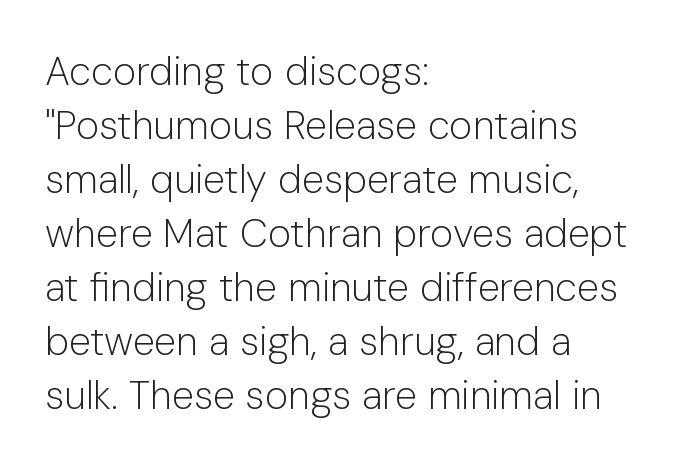
Q: Is the text bold? A: No.
Q: Is the text italic (slanted)? A: No, it is upright.
Q: Is the typeface a serif or a sans-serif typeface? A: Sans-serif.
Q: Is the text underlined? A: No.
Q: How is the paragraph aligned? A: Left-aligned.
Q: Is the spacing between letters normal or unusually wide? A: Normal.
Q: Is the spacing between lines tight, normal or loose? A: Normal.
Q: Width (condensed, normal, or wide)? A: Normal.
Q: Stroke contrast? A: Low.
Q: x-height? A: Medium.
Q: Monospaced? A: No.
